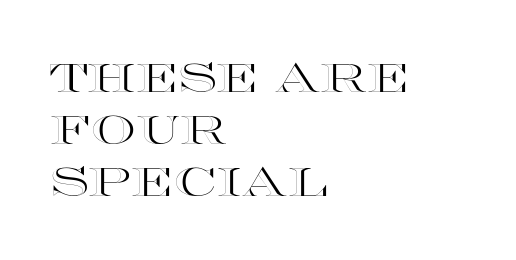
Q: Is the text italic (slanted)? A: No, it is upright.
Q: Is the text underlined? A: No.
Q: How is the paragraph aligned? A: Left-aligned.
Q: Is the spacing between letters normal or unusually wide? A: Normal.
Q: Is the spacing between lines tight, normal or loose? A: Normal.
Q: Width (condensed, normal, or wide)? A: Wide.
Q: x-height? A: Large.
Q: Monospaced? A: No.
